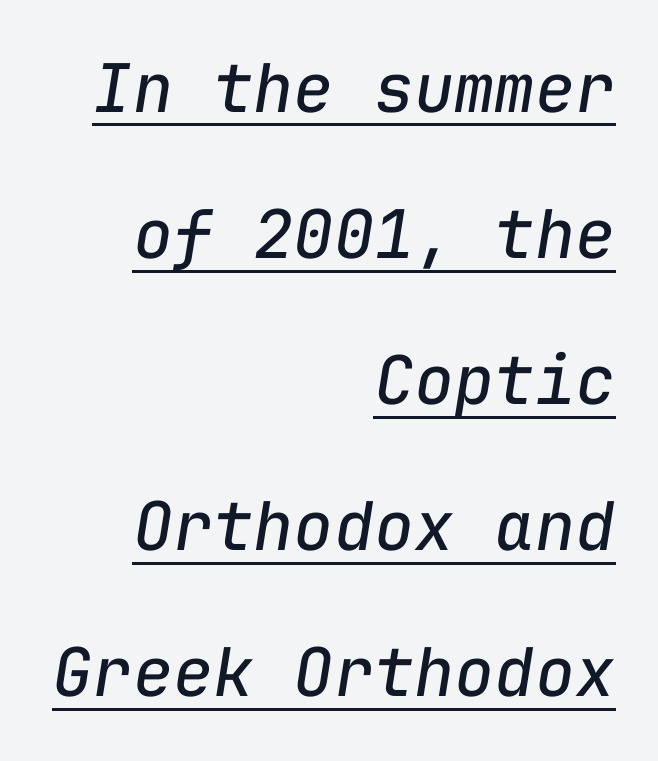
Q: Is the text bold? A: No.
Q: Is the text italic (slanted)? A: Yes, it leans right by about 9 degrees.
Q: Is the text underlined? A: Yes.
Q: How is the paragraph aligned? A: Right-aligned.
Q: Is the spacing between letters normal or unusually wide? A: Normal.
Q: Is the spacing between lines tight, normal or loose? A: Loose.
Q: Width (condensed, normal, or wide)? A: Normal.
Q: Stroke contrast? A: Low.
Q: x-height? A: Medium.
Q: Monospaced? A: Yes.
